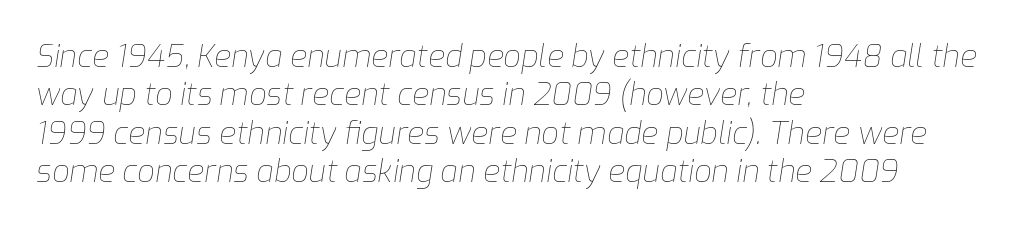
Characters follow at the spacing the type designer built in. This sample has the flowing, uneven cadence of proportional lettering. The space beneath each line is pristine and unruled. The specimen reads as italic at a glance.
